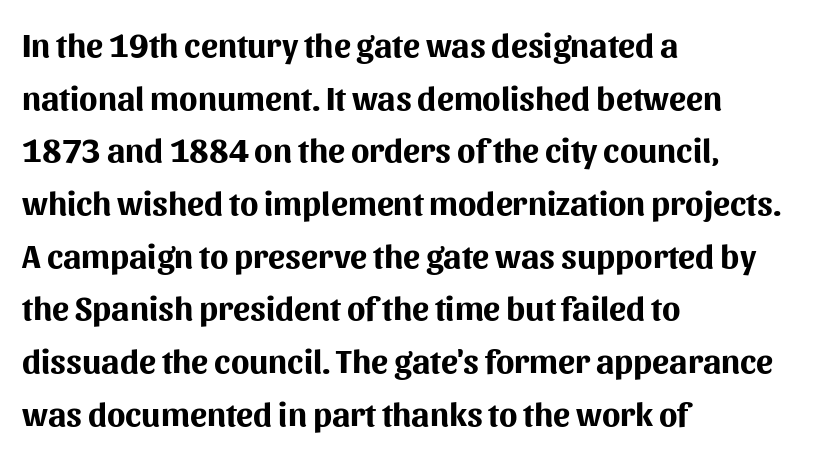
A dark, heavy texture on the line: the type is bold. Rule under the text: the space is simply empty. Here the designer chose a conventional face with non-uniform glyph widths. It's the straight-up-and-down kind of type.
